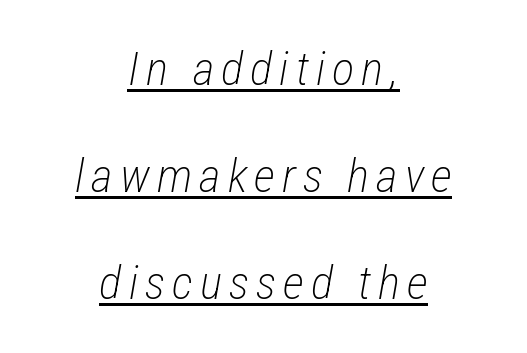
A typographer would call this underscored text. The text carries the slant typical of an italic or oblique font. The letterforms sit at book weight or below. Caption: multi-line text, centered on the measure. Is this a fixed-width face? No — the glyphs have proportional, varying widths. Loosely led — the rows are spread out.
